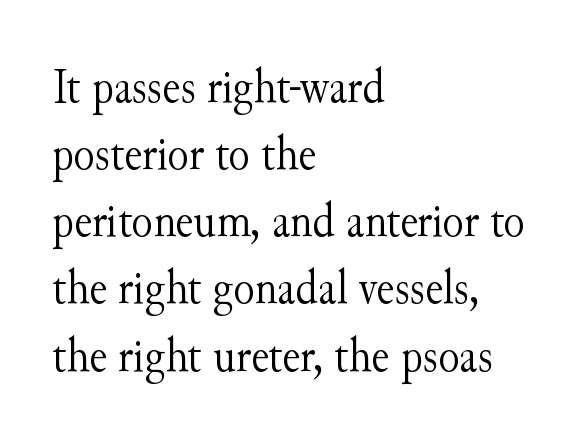
Q: Is the text bold? A: No.
Q: Is the text italic (slanted)? A: No, it is upright.
Q: Is the typeface a serif or a sans-serif typeface? A: Serif.
Q: Is the text underlined? A: No.
Q: How is the paragraph aligned? A: Left-aligned.
Q: Is the spacing between letters normal or unusually wide? A: Normal.
Q: Is the spacing between lines tight, normal or loose? A: Normal.
Q: Width (condensed, normal, or wide)? A: Normal.
Q: Stroke contrast? A: Medium.
Q: x-height? A: Small.
Q: Monospaced? A: No.
